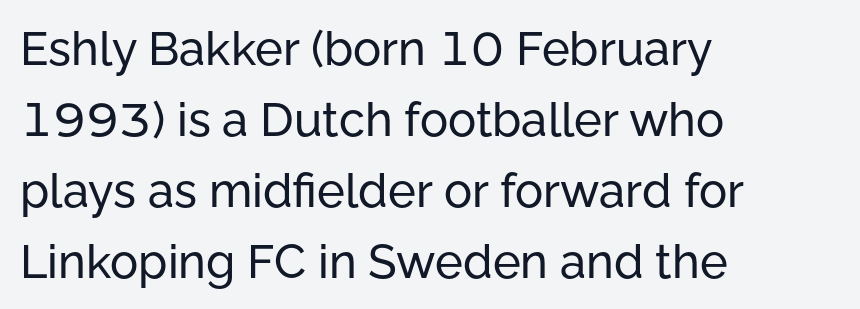
{"serif": "no", "italic": "no", "width": "normal", "stroke_contrast": "low", "x_height": "medium", "monospaced": "no", "underline": "no", "align": "left", "line_spacing": "normal", "line_spacing_ratio": 1.51, "letter_spacing": "normal", "letter_spacing_em": 0.0, "glyph_px": 47}
